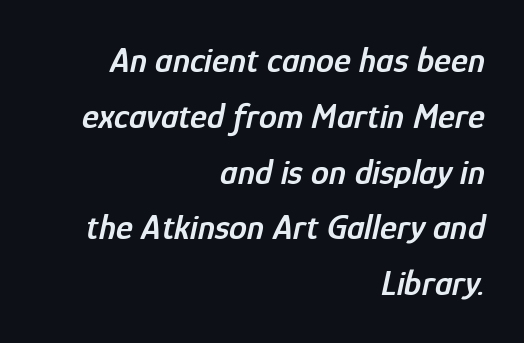
The image shows 36 px semibold, condensed type, italic (leaning right); set right-aligned, normal line spacing (1.55x), normal letter spacing, not underlined; low stroke contrast and a medium x-height.
